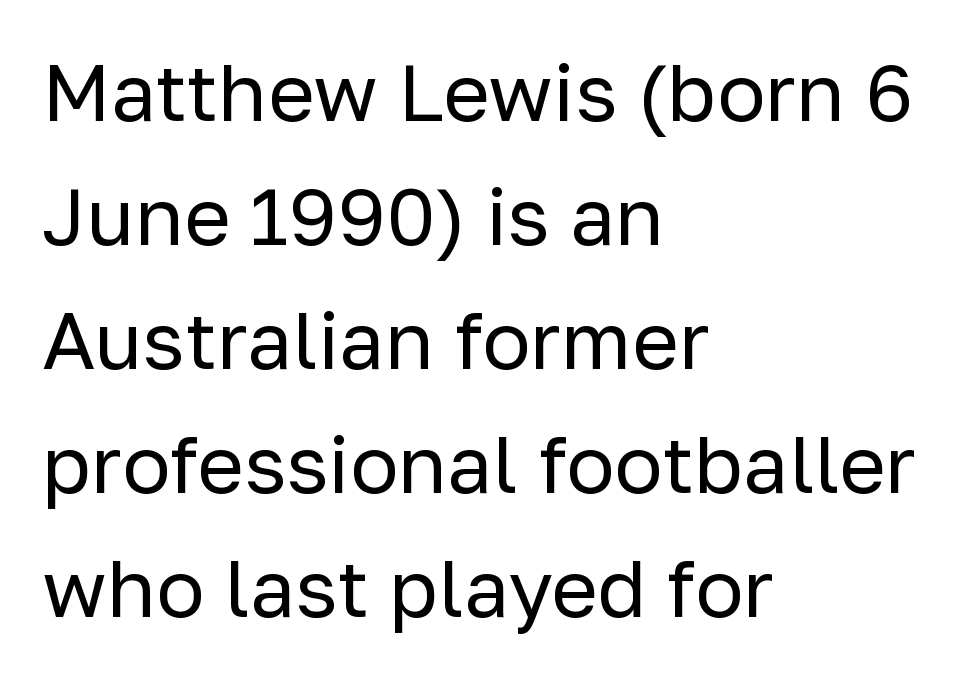
Q: Is the text bold? A: No.
Q: Is the text italic (slanted)? A: No, it is upright.
Q: Is the typeface a serif or a sans-serif typeface? A: Sans-serif.
Q: Is the text underlined? A: No.
Q: How is the paragraph aligned? A: Left-aligned.
Q: Is the spacing between letters normal or unusually wide? A: Normal.
Q: Is the spacing between lines tight, normal or loose? A: Normal.
Q: Width (condensed, normal, or wide)? A: Normal.
Q: Stroke contrast? A: Low.
Q: x-height? A: Medium.
Q: Monospaced? A: No.
